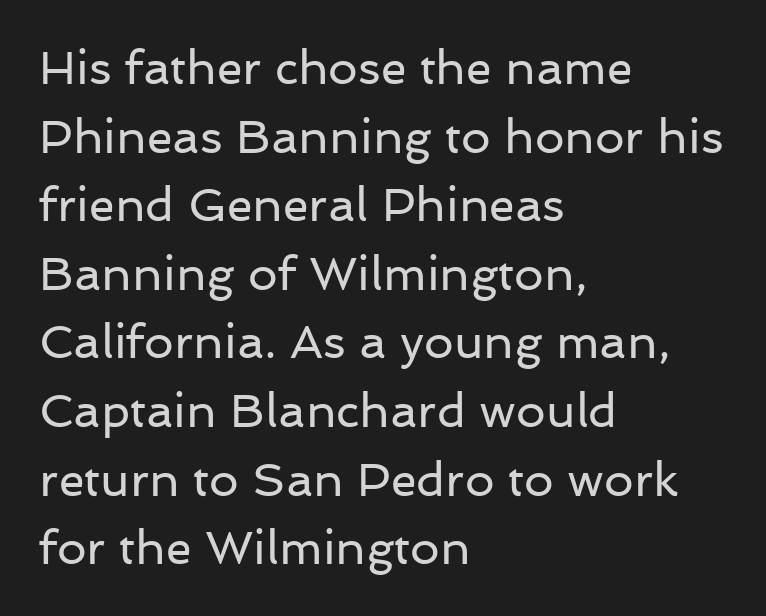
Q: Is the text bold? A: No.
Q: Is the text italic (slanted)? A: No, it is upright.
Q: Is the typeface a serif or a sans-serif typeface? A: Sans-serif.
Q: Is the text underlined? A: No.
Q: How is the paragraph aligned? A: Left-aligned.
Q: Is the spacing between letters normal or unusually wide? A: Normal.
Q: Is the spacing between lines tight, normal or loose? A: Normal.
Q: Width (condensed, normal, or wide)? A: Normal.
Q: Stroke contrast? A: Low.
Q: x-height? A: Medium.
Q: Monospaced? A: No.
